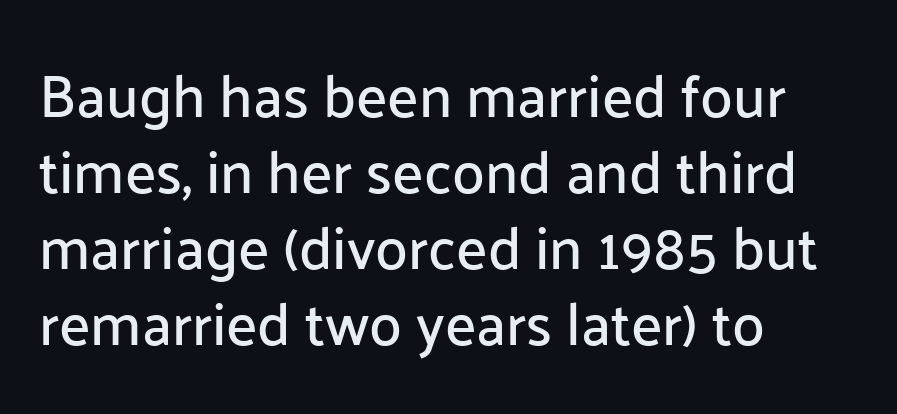
{"serif": "no", "italic": "no", "width": "normal", "stroke_contrast": "low", "x_height": "medium", "monospaced": "no", "underline": "no", "align": "left", "line_spacing": "normal", "line_spacing_ratio": 1.29, "letter_spacing": "normal", "letter_spacing_em": 0.0, "glyph_px": 59}
